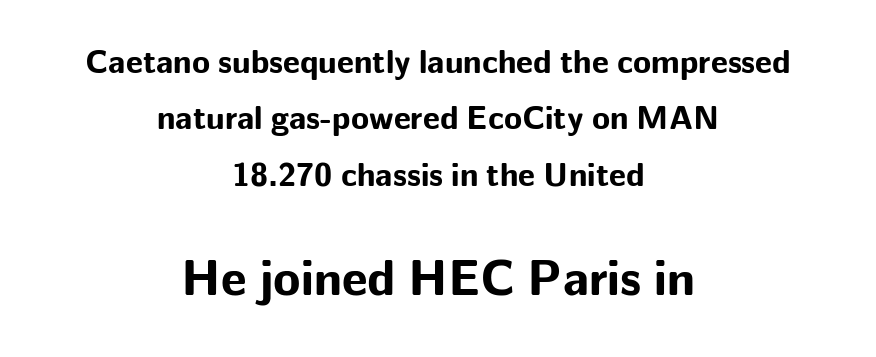
{"serif": "no", "italic": "no", "bold": "yes", "weight": "bold", "width": "normal", "stroke_contrast": "low", "x_height": "medium", "monospaced": "no", "underline": "no", "align": "center", "line_spacing_ratio": 1.71, "letter_spacing": "normal", "letter_spacing_em": 0.0, "larger_block": "second", "size_ratio": 1.52, "glyph_px": 50}
